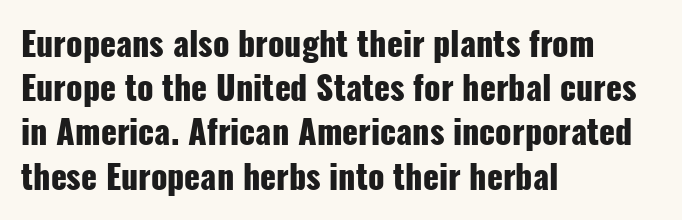
Q: Is the text bold? A: Yes.
Q: Is the text italic (slanted)? A: No, it is upright.
Q: Is the typeface a serif or a sans-serif typeface? A: Sans-serif.
Q: Is the text underlined? A: No.
Q: How is the paragraph aligned? A: Left-aligned.
Q: Is the spacing between letters normal or unusually wide? A: Normal.
Q: Is the spacing between lines tight, normal or loose? A: Normal.
Q: Width (condensed, normal, or wide)? A: Condensed.
Q: Stroke contrast? A: Low.
Q: x-height? A: Medium.
Q: Monospaced? A: No.
